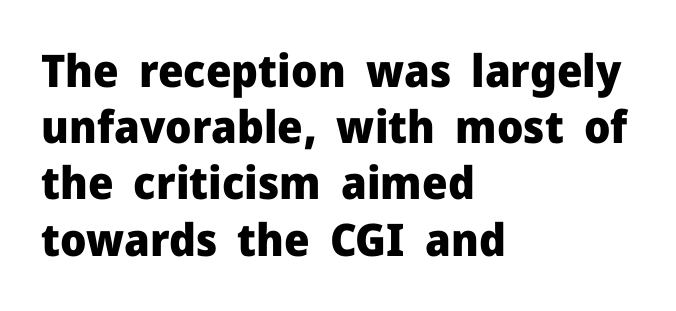
These lines were composed using upright roman letters. As a designer I'd log this as weight 700, bold. The specimen omits any rule beneath the text block's lines. In CSS terms this would be text-align: left. Are there feet on the stems? There aren't — it's a sans.
